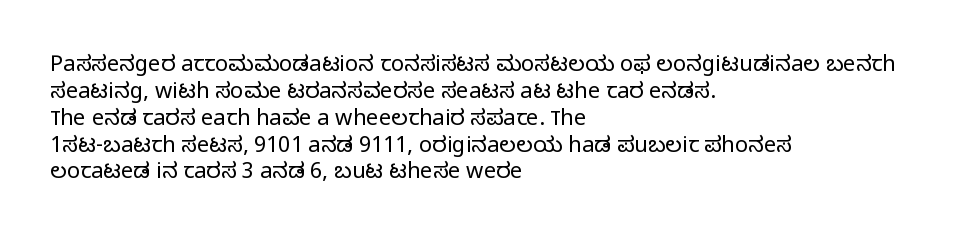
The image shows 22 px text type, upright; set left-aligned, line spacing 1.22x, normal letter spacing, not underlined.
